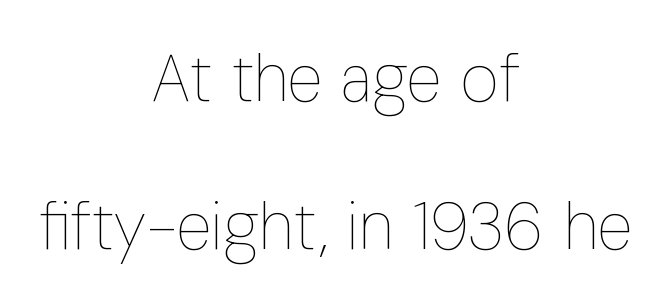
Q: Is the text bold? A: No.
Q: Is the text italic (slanted)? A: No, it is upright.
Q: Is the text underlined? A: No.
Q: How is the paragraph aligned? A: Centered.
Q: Is the spacing between letters normal or unusually wide? A: Normal.
Q: Is the spacing between lines tight, normal or loose? A: Loose.
Q: Width (condensed, normal, or wide)? A: Condensed.
Q: Stroke contrast? A: Low.
Q: x-height? A: Medium.
Q: Monospaced? A: No.
